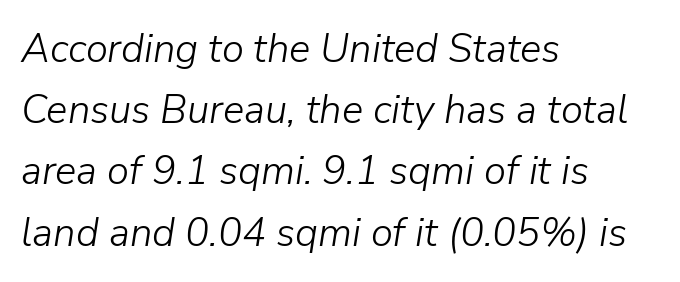
{"italic": "yes", "lean": "right", "slant_degrees": 9, "bold": "no", "weight": "light", "width": "normal", "stroke_contrast": "low", "x_height": "medium", "monospaced": "no", "underline": "no", "align": "left", "line_spacing": "normal", "line_spacing_ratio": 1.53, "letter_spacing": "normal", "letter_spacing_em": 0.0, "glyph_px": 40}
